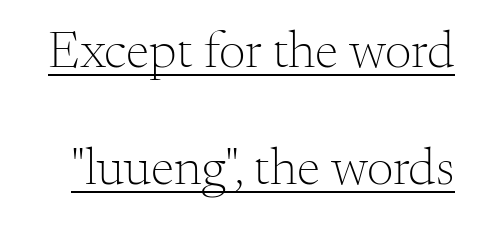
The image shows 53 px light serif type, upright; set loose line spacing (2.2x), normal letter spacing, underlined; medium stroke contrast and a small x-height.
